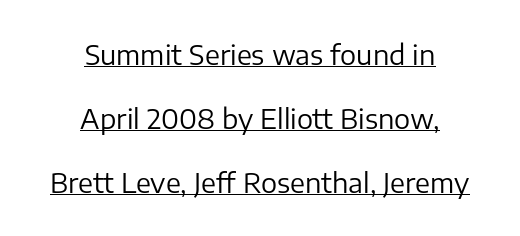
Q: Is the text bold? A: No.
Q: Is the text italic (slanted)? A: No, it is upright.
Q: Is the text underlined? A: Yes.
Q: How is the paragraph aligned? A: Centered.
Q: Is the spacing between letters normal or unusually wide? A: Normal.
Q: Is the spacing between lines tight, normal or loose? A: Loose.
